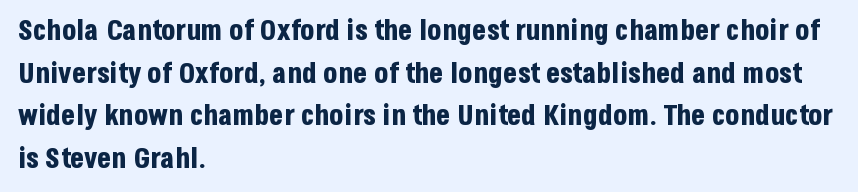
The face used here is proportionally spaced, like ordinary book or web type. The line texture is even and compact thanks to regular tracking. Beneath every word, the page is bare. Summary of weight: heavy, a full bold.
